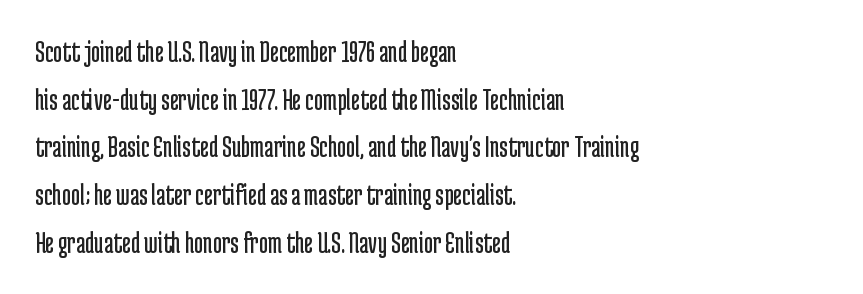
Q: Is the text bold? A: No.
Q: Is the text italic (slanted)? A: No, it is upright.
Q: Is the typeface a serif or a sans-serif typeface? A: Sans-serif.
Q: Is the text underlined? A: No.
Q: How is the paragraph aligned? A: Left-aligned.
Q: Is the spacing between letters normal or unusually wide? A: Normal.
Q: Is the spacing between lines tight, normal or loose? A: Normal.
Q: Width (condensed, normal, or wide)? A: Condensed.
Q: Stroke contrast? A: Low.
Q: x-height? A: Medium.
Q: Monospaced? A: No.
